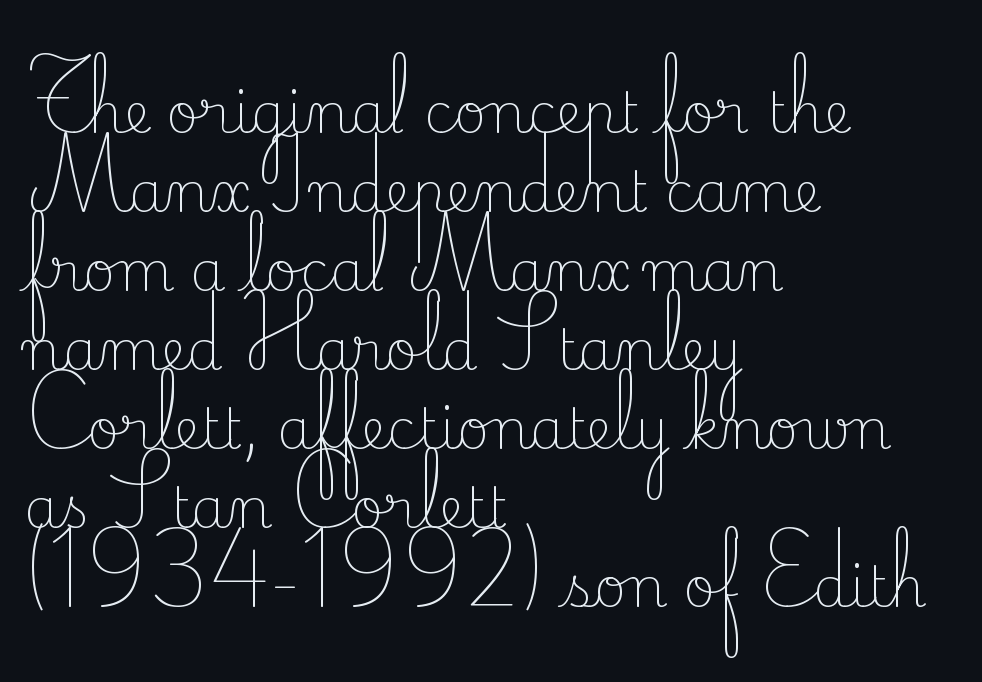
{"serif": "yes", "italic": "no", "bold": "no", "weight": "light", "width": "normal", "stroke_contrast": "low", "x_height": "small", "monospaced": "no", "underline": "no", "align": "left", "line_spacing": "normal", "line_spacing_ratio": 1.41, "letter_spacing": "normal", "letter_spacing_em": 0.0, "glyph_px": 56}
